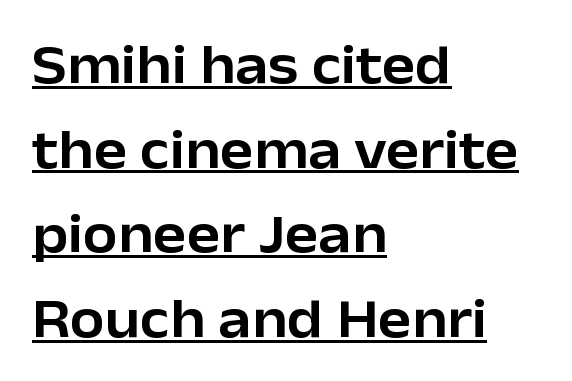
The image shows 56 px sans-serif type, upright; set left-aligned, normal line spacing (1.51x), normal letter spacing, underlined; low stroke contrast and a medium x-height.
